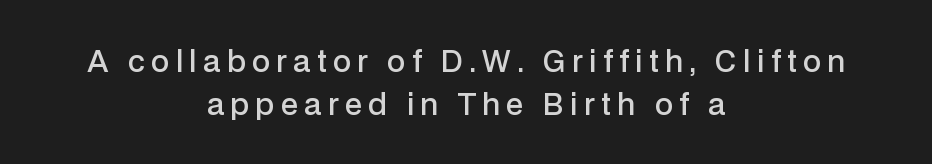
{"serif": "no", "italic": "no", "bold": "semi", "weight": "semibold", "width": "normal", "stroke_contrast": "low", "x_height": "medium", "monospaced": "no", "underline": "no", "align": "center", "line_spacing": "normal", "line_spacing_ratio": 1.47, "letter_spacing": "wide", "letter_spacing_em": 0.22, "glyph_px": 29}
